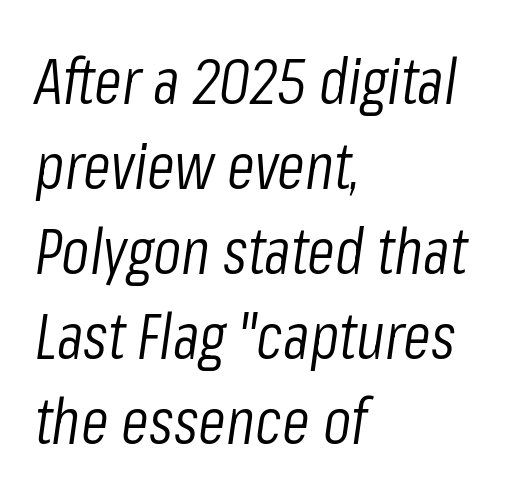
Letters rest on an invisible, unmarked baseline. The space between consecutive lines is moderate. Tall strokes in this sample are angled rather than plumb. Unbolded letterforms with no extra heft.
